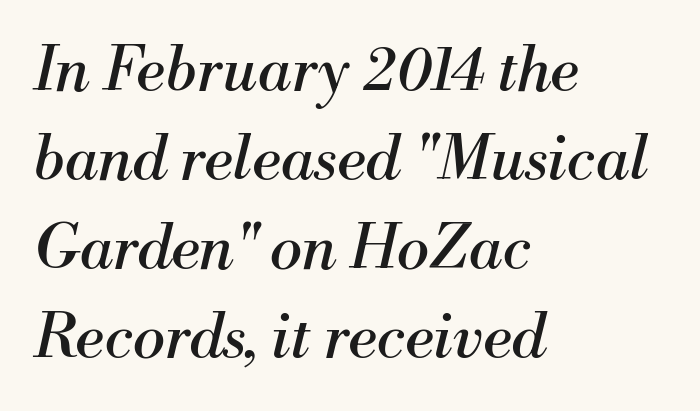
Q: Is the text bold? A: No.
Q: Is the text italic (slanted)? A: Yes, it leans right by about 13 degrees.
Q: Is the typeface a serif or a sans-serif typeface? A: Serif.
Q: Is the text underlined? A: No.
Q: How is the paragraph aligned? A: Left-aligned.
Q: Is the spacing between letters normal or unusually wide? A: Normal.
Q: Is the spacing between lines tight, normal or loose? A: Normal.
Q: Width (condensed, normal, or wide)? A: Normal.
Q: Stroke contrast? A: Medium.
Q: x-height? A: Small.
Q: Monospaced? A: No.
